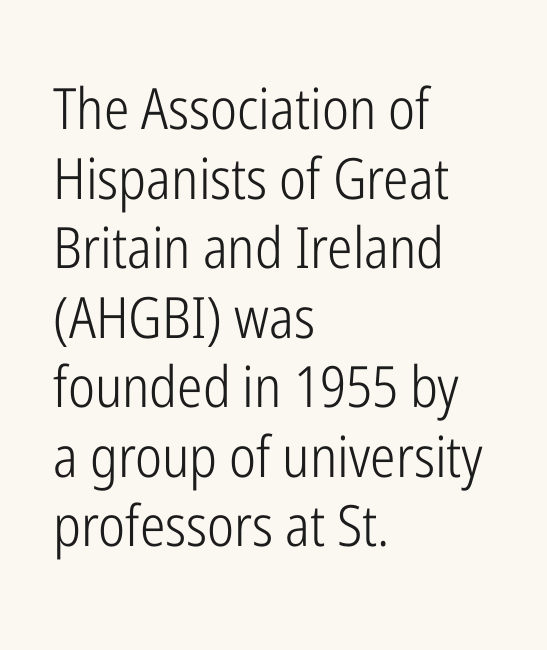
{"serif": "no", "italic": "no", "bold": "no", "weight": "light", "width": "condensed", "stroke_contrast": "low", "x_height": "medium", "monospaced": "no", "underline": "no", "align": "left", "line_spacing_ratio": 1.22, "letter_spacing": "normal", "letter_spacing_em": 0.0, "glyph_px": 57}
